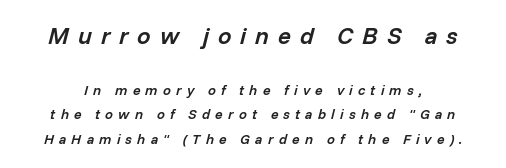
The image shows 24 px text type, italic (leaning right); set line spacing 1.74x, unusually wide letter spacing (+0.37 em), not underlined; the first (top) block is 1.71x larger.
